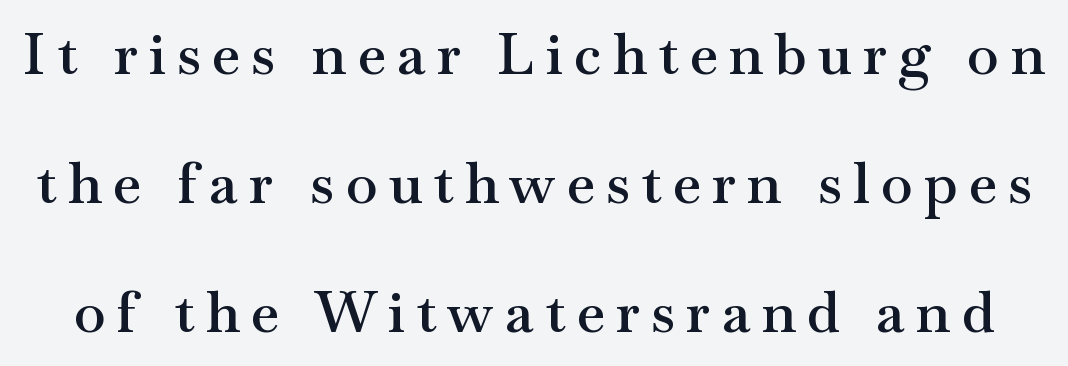
Do the letters lean? They stand straight. The sample has been set in demibold, a notch under bold. Display-style spreading of the glyphs; the letterfit is very open. The vertical gap from one line to the next is large.
